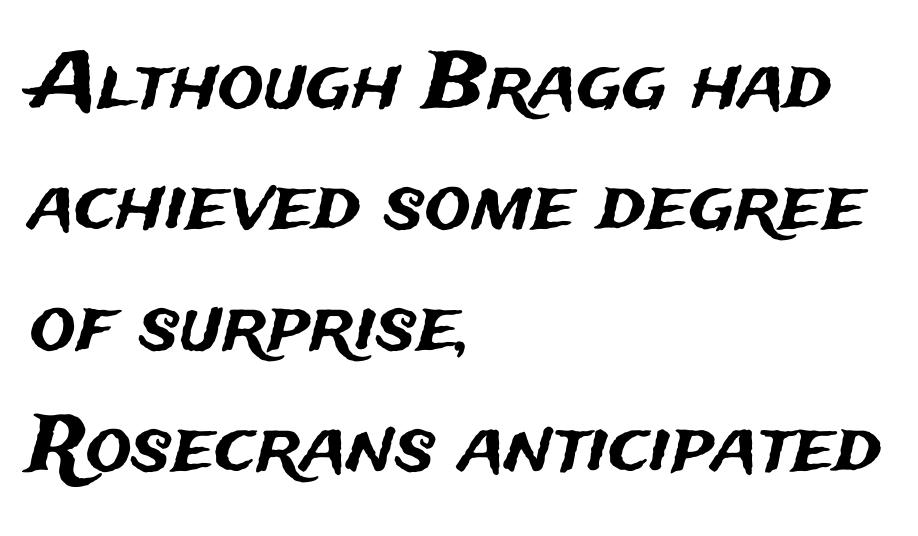
The image shows 77 px sans-serif type; set left-aligned, normal line spacing (1.57x), normal letter spacing, not underlined; medium stroke contrast and a medium x-height.
